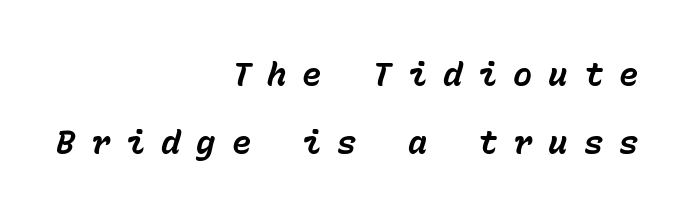
The image shows 32 px bold type, italic (leaning right), monospaced; set right-aligned, loose line spacing (2.14x), unusually wide letter spacing (+0.5 em), not underlined; low stroke contrast and a medium x-height.
